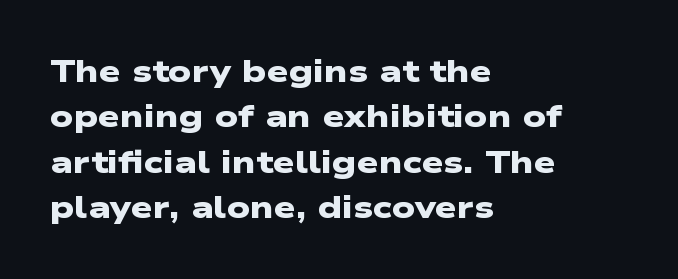
{"serif": "no", "bold": "yes", "weight": "heavy", "width": "wide", "stroke_contrast": "low", "x_height": "medium", "monospaced": "no", "underline": "no", "align": "left", "line_spacing": "normal", "line_spacing_ratio": 1.46, "letter_spacing": "normal", "letter_spacing_em": 0.0, "glyph_px": 31}
